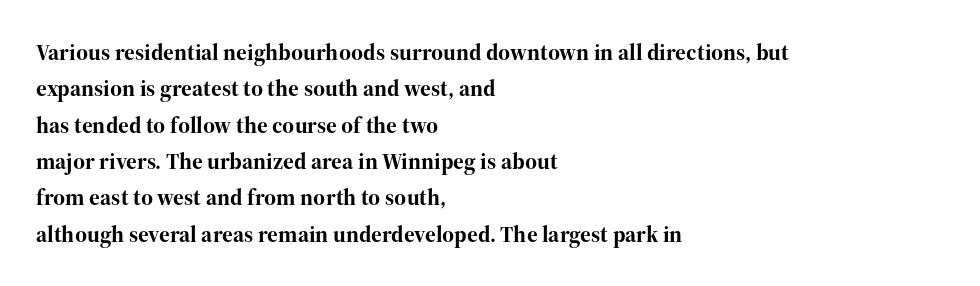
The image shows 23 px bold type, upright; set left-aligned, normal line spacing (1.58x), normal letter spacing, not underlined.
